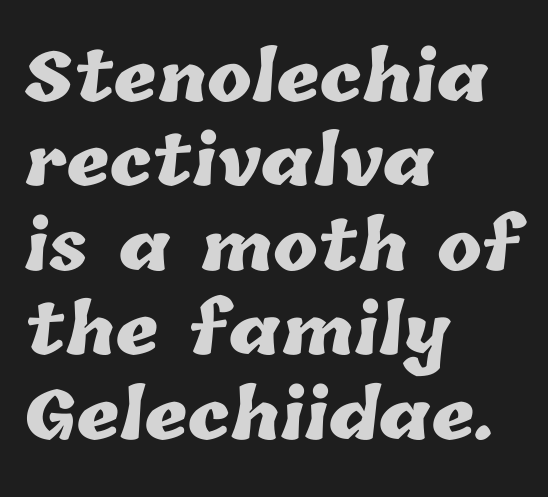
The paragraph shown leans on its left margin. Is the letter spacing exaggerated? No — it looks like the ordinary default. Unmarked baselines from the first word to the last. The letters are bold, with thick, heavy strokes. Spacing verdict: proportional, widths tailored to each character.
